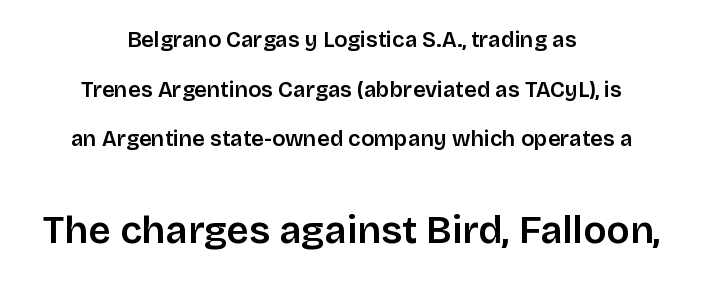
The image shows 39 px sans-serif type, upright; set centered, loose line spacing (2.26x), normal letter spacing, not underlined; the second (bottom) block is 1.77x larger; low stroke contrast and a large x-height.
